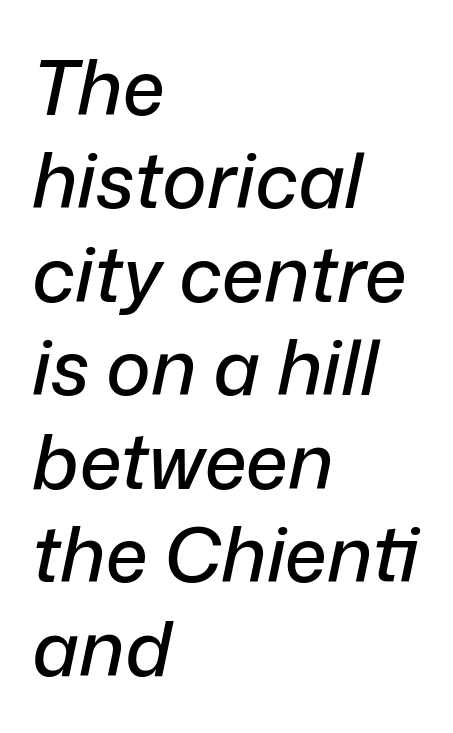
You could call the tracking neutral — neither tight nor loose. Proportional: the letters do not fall into vertical columns. These lines stack with their left ends in a neat column. The words here are not underlined. Posture: slanted.
